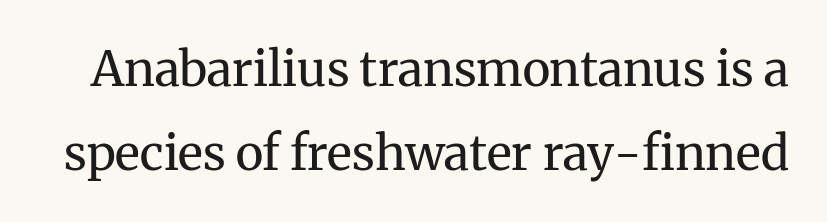
Q: Is the text bold? A: No.
Q: Is the text italic (slanted)? A: No, it is upright.
Q: Is the typeface a serif or a sans-serif typeface? A: Serif.
Q: Is the text underlined? A: No.
Q: Is the spacing between letters normal or unusually wide? A: Normal.
Q: Width (condensed, normal, or wide)? A: Normal.
Q: Stroke contrast? A: Medium.
Q: x-height? A: Medium.
Q: Monospaced? A: No.
